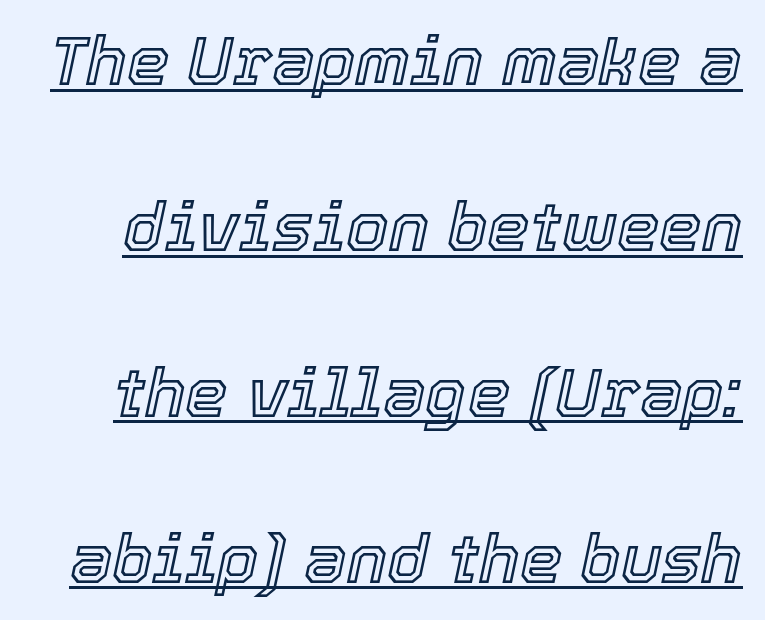
Notice how the stems are inclined rather than vertical — that's the hallmark of italics. You could fit nearly another row in the gap between these rows. This rendering features underlined lettering. The rendering uses natural spacing where letterforms have individual widths. What stands out about the letter spacing? Nothing — it is the standard amount.
